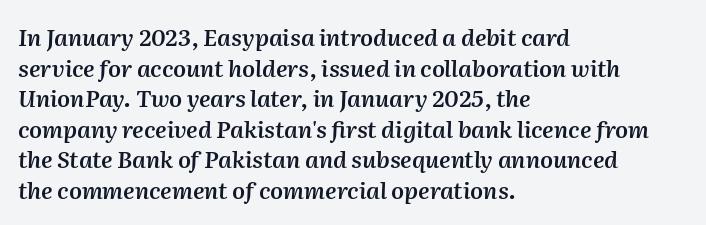
{"italic": "yes", "lean": "right", "slant_degrees": 2, "bold": "semi", "underline": "no", "align": "left", "line_spacing": "normal", "line_spacing_ratio": 1.33, "letter_spacing": "normal", "letter_spacing_em": 0.0, "glyph_px": 23}
